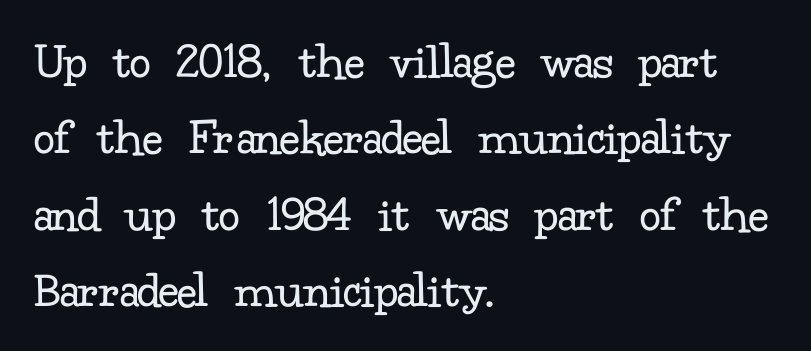
The image shows 53 px regular-weight serif type, upright; set left-aligned, normal line spacing (1.44x), normal letter spacing, not underlined; low stroke contrast and a small x-height.
